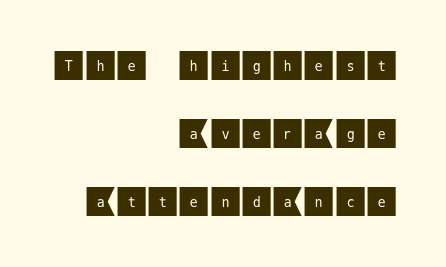
{"serif": "no", "italic": "no", "width": "normal", "stroke_contrast": "medium", "x_height": "large", "underline": "no", "align": "right", "line_spacing": "loose", "line_spacing_ratio": 2.12, "letter_spacing": "normal", "letter_spacing_em": 0.0, "glyph_px": 32}
